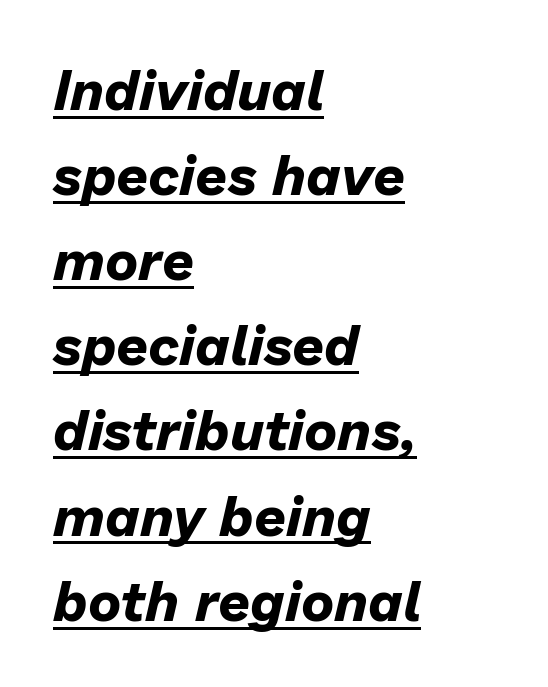
{"italic": "yes", "lean": "right", "slant_degrees": 13, "bold": "yes", "weight": "bold", "width": "normal", "stroke_contrast": "low", "x_height": "medium", "monospaced": "no", "underline": "yes", "align": "left", "line_spacing": "normal", "line_spacing_ratio": 1.52, "letter_spacing": "normal", "letter_spacing_em": 0.0, "glyph_px": 56}
